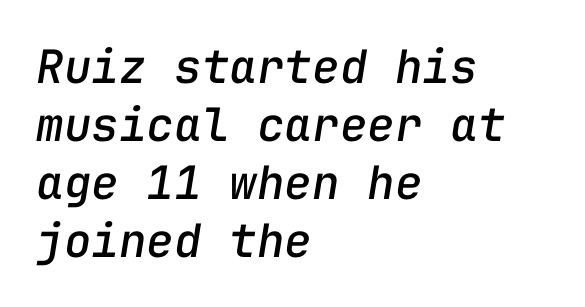
The image shows 46 px text type, italic (leaning right), monospaced; set left-aligned, normal line spacing (1.26x), normal letter spacing, not underlined; low stroke contrast and a medium x-height.
